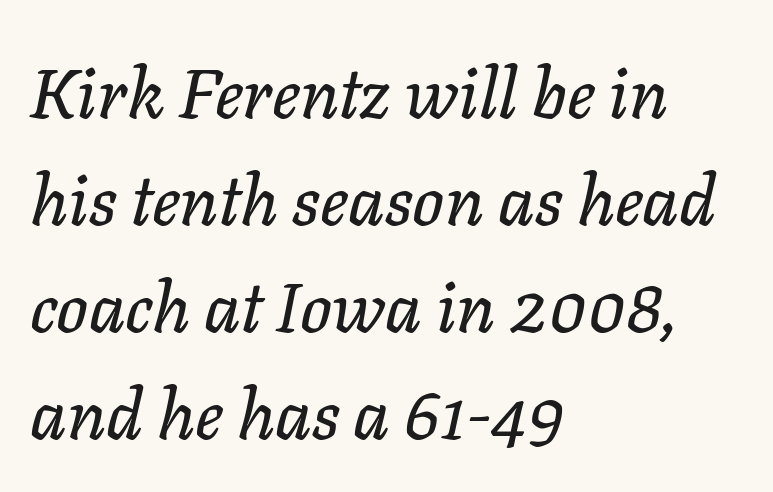
{"italic": "yes", "lean": "right", "slant_degrees": 11, "width": "normal", "stroke_contrast": "low", "x_height": "medium", "monospaced": "no", "underline": "no", "align": "left", "line_spacing": "normal", "line_spacing_ratio": 1.53, "letter_spacing": "normal", "letter_spacing_em": 0.0, "glyph_px": 70}
